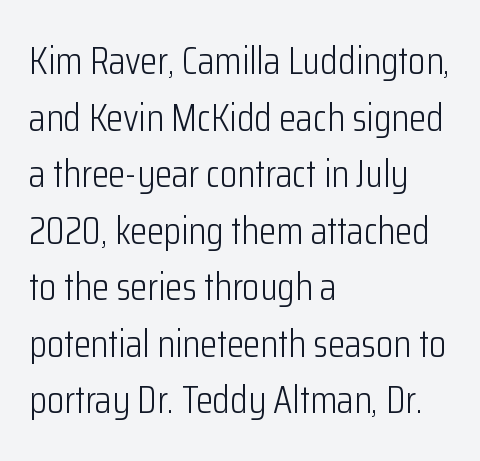
Q: Is the text bold? A: No.
Q: Is the text italic (slanted)? A: No, it is upright.
Q: Is the typeface a serif or a sans-serif typeface? A: Sans-serif.
Q: Is the text underlined? A: No.
Q: How is the paragraph aligned? A: Left-aligned.
Q: Is the spacing between letters normal or unusually wide? A: Normal.
Q: Is the spacing between lines tight, normal or loose? A: Normal.
Q: Width (condensed, normal, or wide)? A: Condensed.
Q: Stroke contrast? A: Low.
Q: x-height? A: Medium.
Q: Monospaced? A: No.
